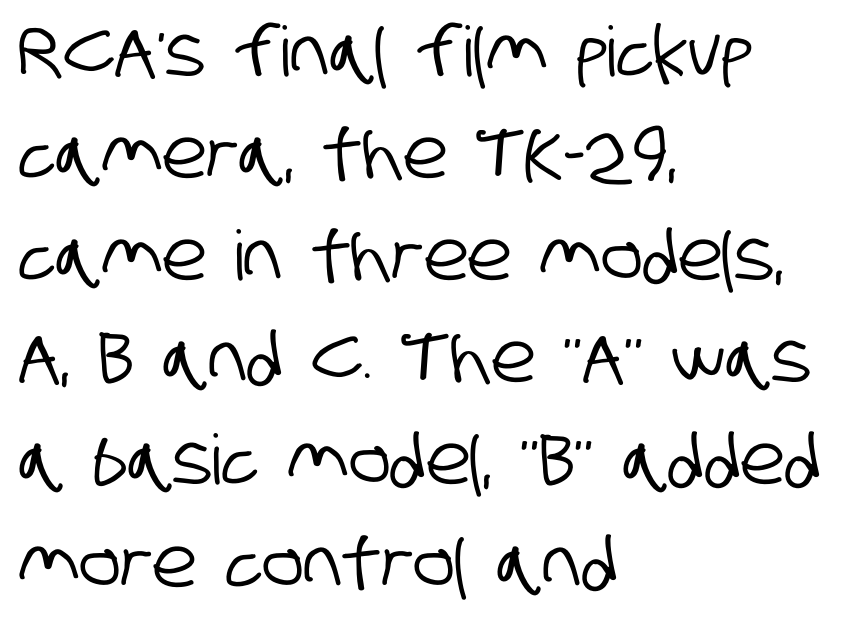
Q: Is the typeface a serif or a sans-serif typeface? A: Sans-serif.
Q: Is the text underlined? A: No.
Q: How is the paragraph aligned? A: Left-aligned.
Q: Is the spacing between letters normal or unusually wide? A: Normal.
Q: Is the spacing between lines tight, normal or loose? A: Normal.
Q: Width (condensed, normal, or wide)? A: Condensed.
Q: Stroke contrast? A: Low.
Q: x-height? A: Large.
Q: Monospaced? A: No.
